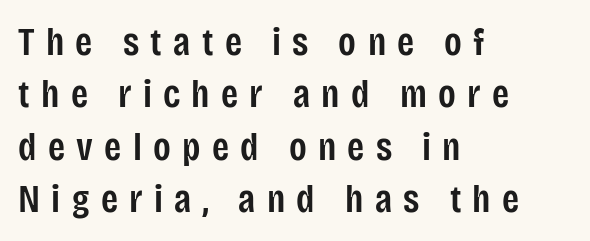
{"serif": "no", "italic": "no", "bold": "semi", "weight": "semibold", "width": "condensed", "stroke_contrast": "low", "x_height": "large", "monospaced": "no", "underline": "no", "align": "left", "line_spacing": "normal", "line_spacing_ratio": 1.34, "letter_spacing": "wide", "letter_spacing_em": 0.29, "glyph_px": 39}
